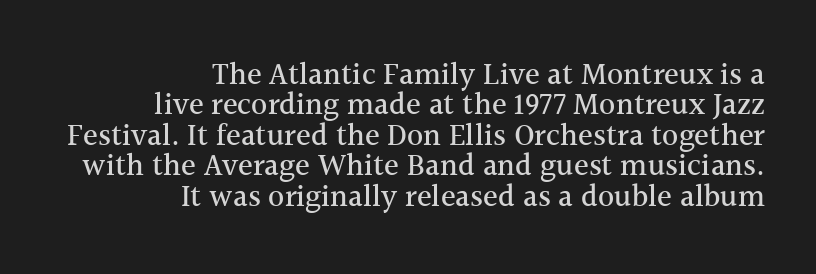
The image shows 31 px serif type, upright; set right-aligned, tight line spacing (0.98x), normal letter spacing, not underlined; a medium x-height.
